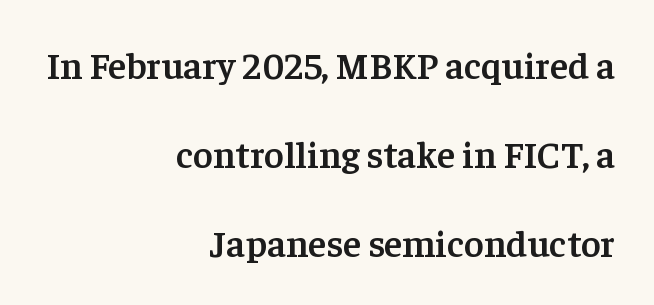
The image shows 38 px semibold serif type, upright; set right-aligned, loose line spacing (2.34x), normal letter spacing, not underlined; low stroke contrast and a medium x-height.
